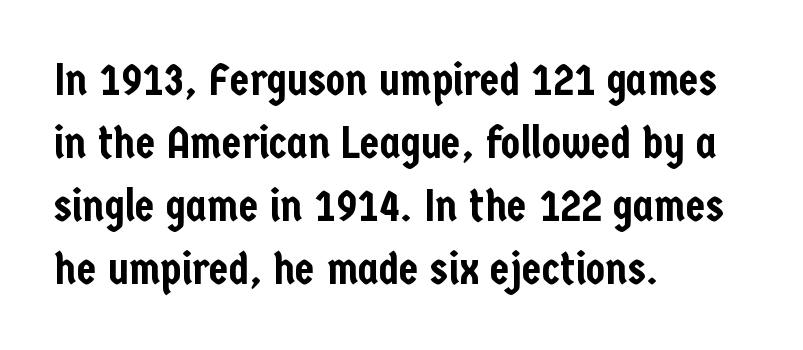
Q: Is the text italic (slanted)? A: No, it is upright.
Q: Is the typeface a serif or a sans-serif typeface? A: Sans-serif.
Q: Is the text underlined? A: No.
Q: How is the paragraph aligned? A: Left-aligned.
Q: Is the spacing between letters normal or unusually wide? A: Normal.
Q: Is the spacing between lines tight, normal or loose? A: Normal.
Q: Width (condensed, normal, or wide)? A: Condensed.
Q: Stroke contrast? A: Low.
Q: x-height? A: Medium.
Q: Monospaced? A: No.
